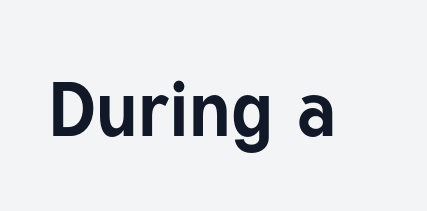
Q: Is the text bold? A: Yes.
Q: Is the text italic (slanted)? A: No, it is upright.
Q: Is the typeface a serif or a sans-serif typeface? A: Sans-serif.
Q: Is the text underlined? A: No.
Q: Is the spacing between letters normal or unusually wide? A: Normal.
Q: Width (condensed, normal, or wide)? A: Normal.
Q: Stroke contrast? A: Low.
Q: x-height? A: Medium.
Q: Monospaced? A: No.
